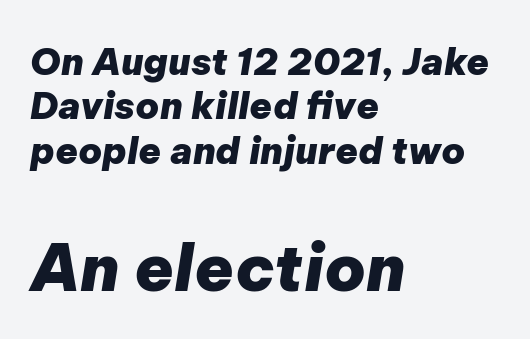
{"italic": "yes", "lean": "right", "slant_degrees": 9, "bold": "yes", "weight": "heavy", "width": "normal", "stroke_contrast": "low", "x_height": "medium", "monospaced": "no", "underline": "no", "align": "left", "line_spacing_ratio": 1.2, "letter_spacing": "normal", "letter_spacing_em": 0.0, "larger_block": "second", "size_ratio": 1.73, "glyph_px": 64}
